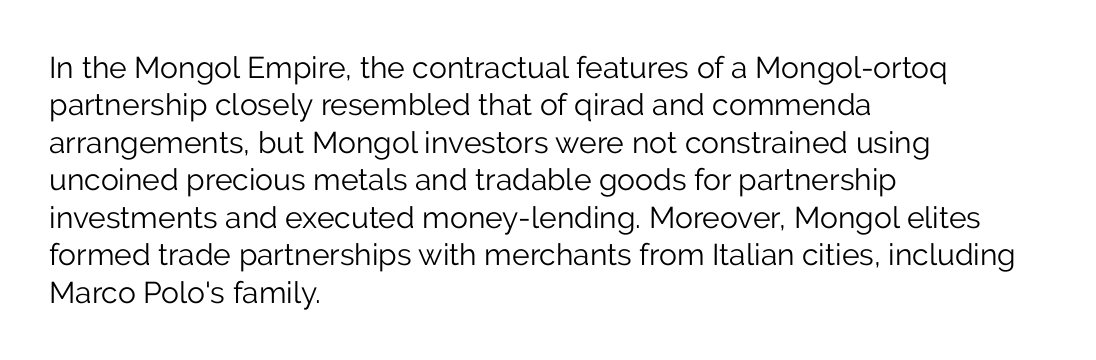
{"serif": "no", "italic": "no", "bold": "no", "weight": "light", "width": "normal", "stroke_contrast": "low", "x_height": "medium", "monospaced": "no", "underline": "no", "align": "left", "line_spacing": "normal", "line_spacing_ratio": 1.25, "letter_spacing": "normal", "letter_spacing_em": 0.0, "glyph_px": 30}
